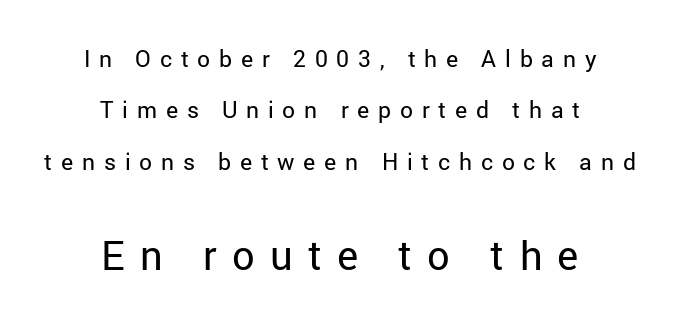
Compared with a flush-left layout, this one balances lines on the center instead. The characters display no serif detailing; their extremities are plain. The more generous point size was reserved for the lower chunk. The space beneath each line is pristine and unruled.
